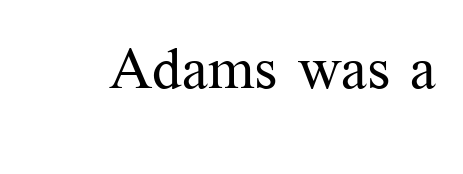
In terms of letterspacing, this is plain default setting. Stroke terminals: seriffed. Quick note: underline off. Italic? Not at all — the glyphs are vertical. Proportional: the letters do not fall into vertical columns. Counters stay open thanks to moderate or lighter strokes.
